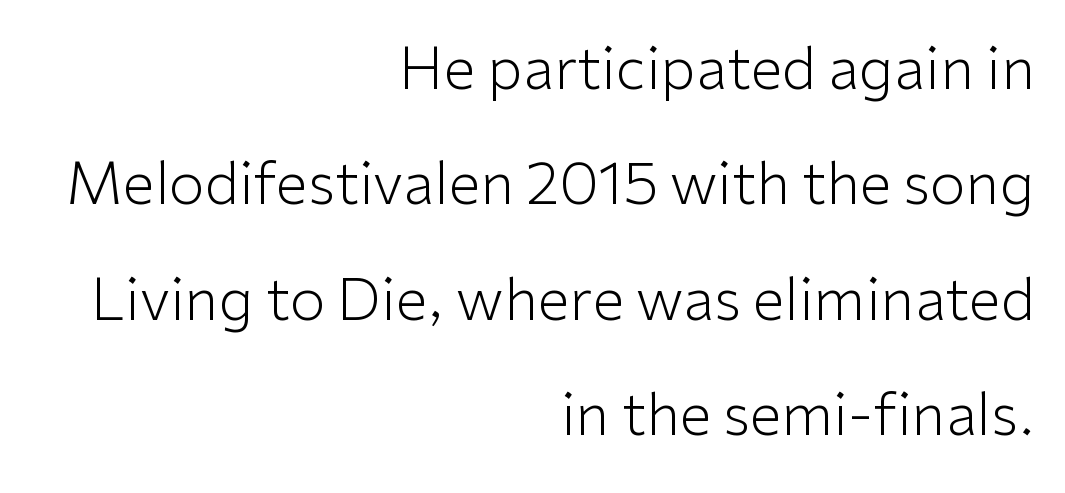
Compared with typical body copy, the letter spacing here is the same. This block would shrink considerably if given ordinary leading; it's expanded now. Caption: multi-line text, flush right, ragged left. Anything drawn beneath the words? Only blank space.
